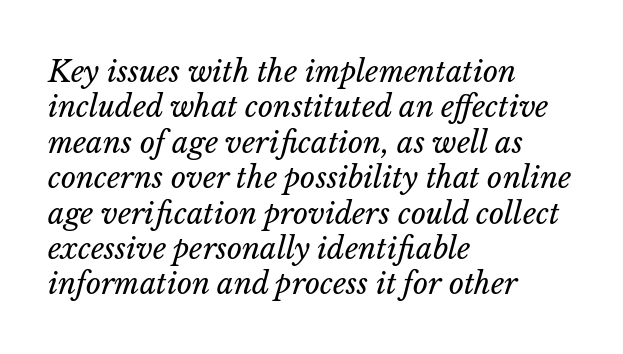
{"italic": "yes", "lean": "right", "slant_degrees": 14, "bold": "no", "weight": "regular", "width": "normal", "stroke_contrast": "low", "x_height": "medium", "monospaced": "no", "underline": "no", "align": "left", "line_spacing_ratio": 1.22, "letter_spacing": "normal", "letter_spacing_em": 0.0, "glyph_px": 29}
